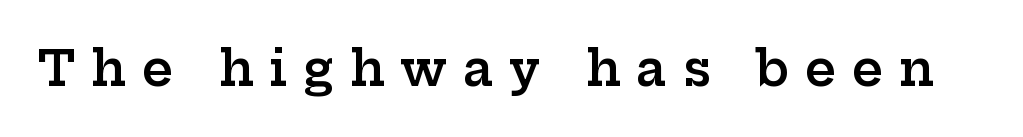
Q: Is the text bold? A: Semi-bold.
Q: Is the text italic (slanted)? A: No, it is upright.
Q: Is the typeface a serif or a sans-serif typeface? A: Serif.
Q: Is the text underlined? A: No.
Q: Is the spacing between letters normal or unusually wide? A: Unusually wide.
Q: Width (condensed, normal, or wide)? A: Wide.
Q: Stroke contrast? A: Low.
Q: x-height? A: Medium.
Q: Monospaced? A: No.
